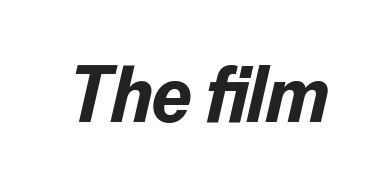
Q: Is the text bold? A: Yes.
Q: Is the text italic (slanted)? A: Yes, it leans right by about 13 degrees.
Q: Is the text underlined? A: No.
Q: Is the spacing between letters normal or unusually wide? A: Normal.
Q: Width (condensed, normal, or wide)? A: Normal.
Q: Stroke contrast? A: Low.
Q: x-height? A: Medium.
Q: Monospaced? A: No.
